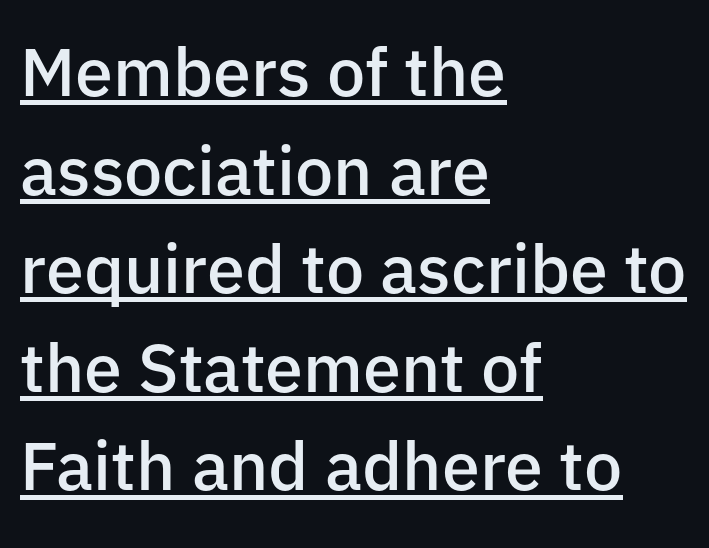
{"serif": "no", "italic": "no", "bold": "semi", "weight": "semibold", "width": "normal", "stroke_contrast": "low", "x_height": "medium", "monospaced": "no", "underline": "yes", "align": "left", "line_spacing": "normal", "line_spacing_ratio": 1.45, "letter_spacing": "normal", "letter_spacing_em": 0.0, "glyph_px": 68}
